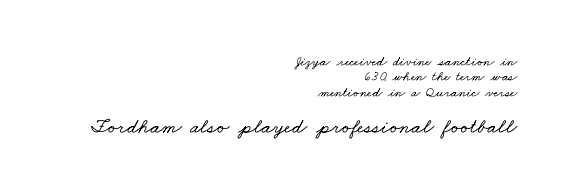
The image shows 21 px text type; set right-aligned, tight line spacing (1.1x), normal letter spacing, not underlined; the second (bottom) block is 1.5x larger.
